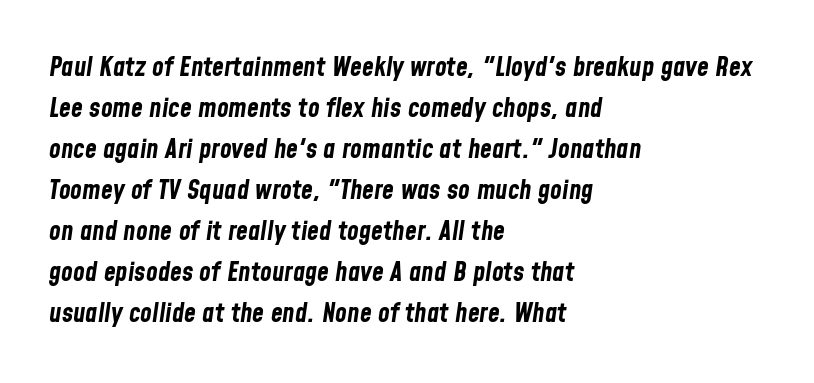
{"italic": "yes", "lean": "right", "slant_degrees": 8, "bold": "yes", "underline": "no", "align": "left", "line_spacing": "normal", "line_spacing_ratio": 1.52, "letter_spacing": "normal", "letter_spacing_em": 0.0, "glyph_px": 27}
